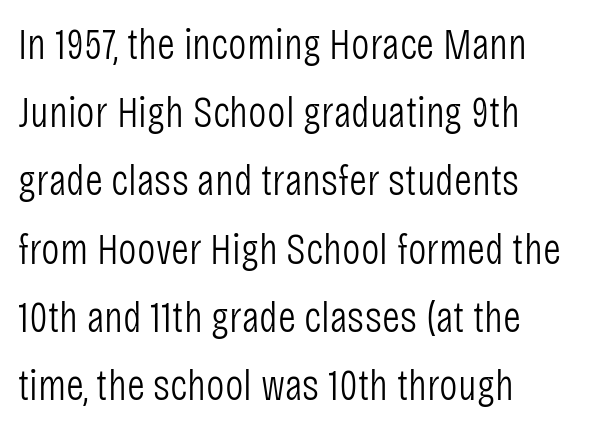
The image shows 44 px light, condensed sans-serif type, upright; set left-aligned, normal line spacing (1.55x), normal letter spacing, not underlined; low stroke contrast and a large x-height.
